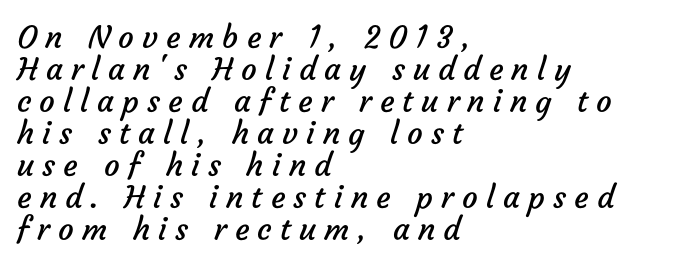
The image shows 31 px regular-weight sans-serif type; set left-aligned, tight line spacing (1.03x), unusually wide letter spacing (+0.26 em), not underlined; low stroke contrast and a medium x-height.
